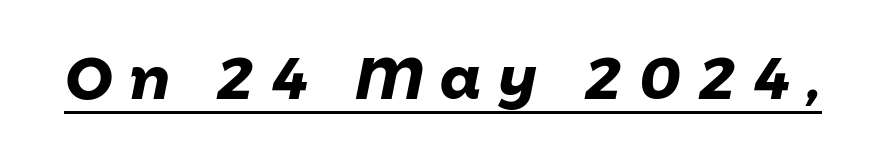
You can tell from the bare stems that sans-serif type was used. These lines have a slow, spaced-out rhythm from letter to letter. Every word sits above its own underline. The sample has been set heavy, in full bold. A typesetter would call this proportional, since set widths differ per character.
